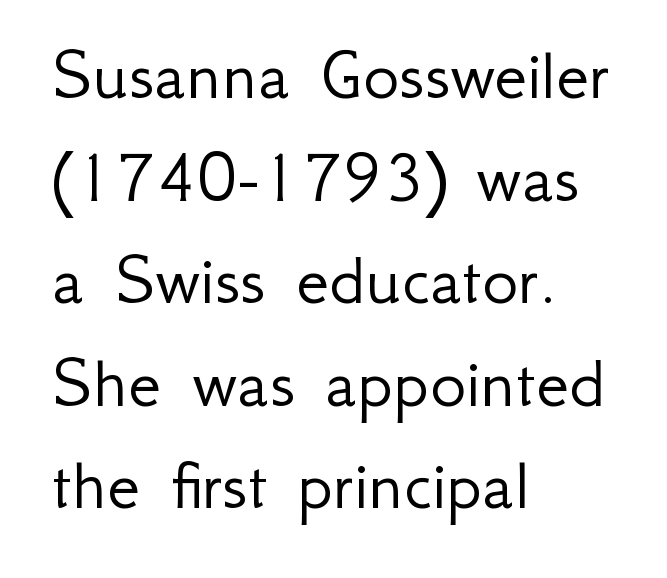
The image shows 76 px light sans-serif type, upright; set left-aligned, normal line spacing (1.35x), normal letter spacing, not underlined; low stroke contrast and a small x-height.
